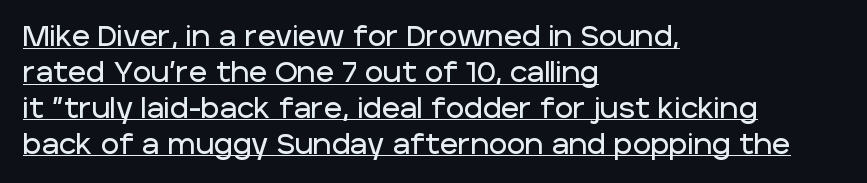
Q: Is the text italic (slanted)? A: No, it is upright.
Q: Is the typeface a serif or a sans-serif typeface? A: Sans-serif.
Q: Is the text underlined? A: Yes.
Q: How is the paragraph aligned? A: Left-aligned.
Q: Is the spacing between letters normal or unusually wide? A: Normal.
Q: Is the spacing between lines tight, normal or loose? A: Normal.
Q: Width (condensed, normal, or wide)? A: Normal.
Q: Stroke contrast? A: Low.
Q: x-height? A: Large.
Q: Monospaced? A: No.
